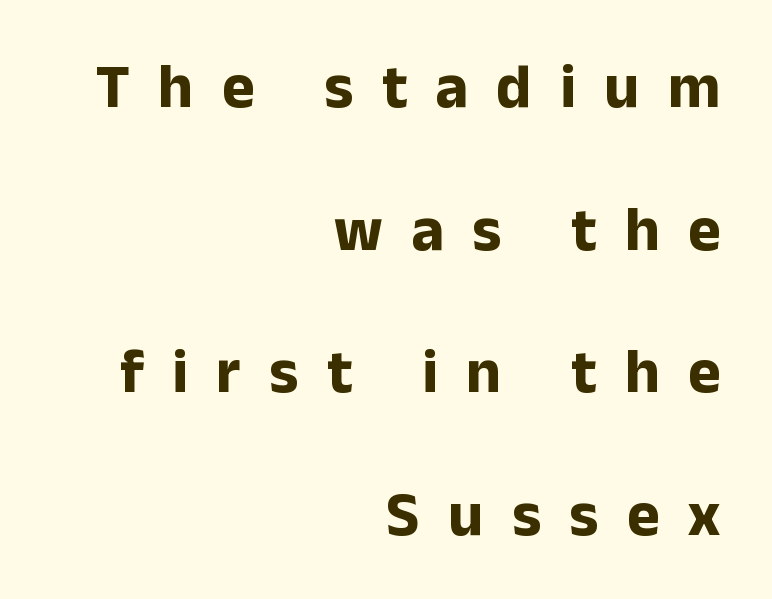
{"serif": "no", "italic": "no", "bold": "yes", "weight": "bold", "width": "normal", "stroke_contrast": "low", "x_height": "medium", "monospaced": "no", "underline": "no", "align": "right", "line_spacing": "loose", "line_spacing_ratio": 2.3, "letter_spacing": "wide", "letter_spacing_em": 0.46, "glyph_px": 62}
